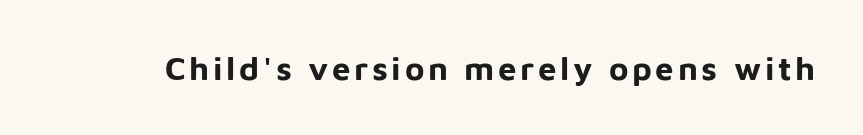
No word sits above an underline. What kind of face is this? One without serifs — a sans. Proportional: the letters do not fall into vertical columns. Tall strokes in this sample are plumb rather than angled. The characters look thick and weighty, a clear bold.
